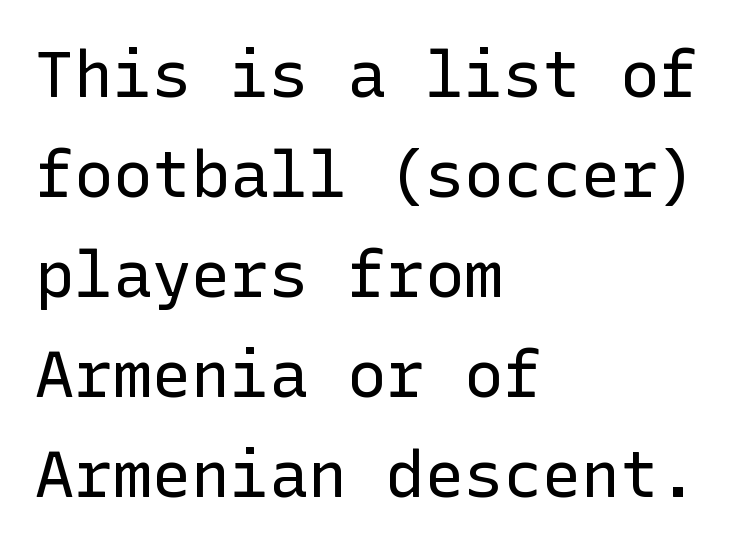
The image shows 65 px regular-weight sans-serif type, upright; set left-aligned, normal line spacing (1.54x), normal letter spacing, not underlined; low stroke contrast and a medium x-height.
